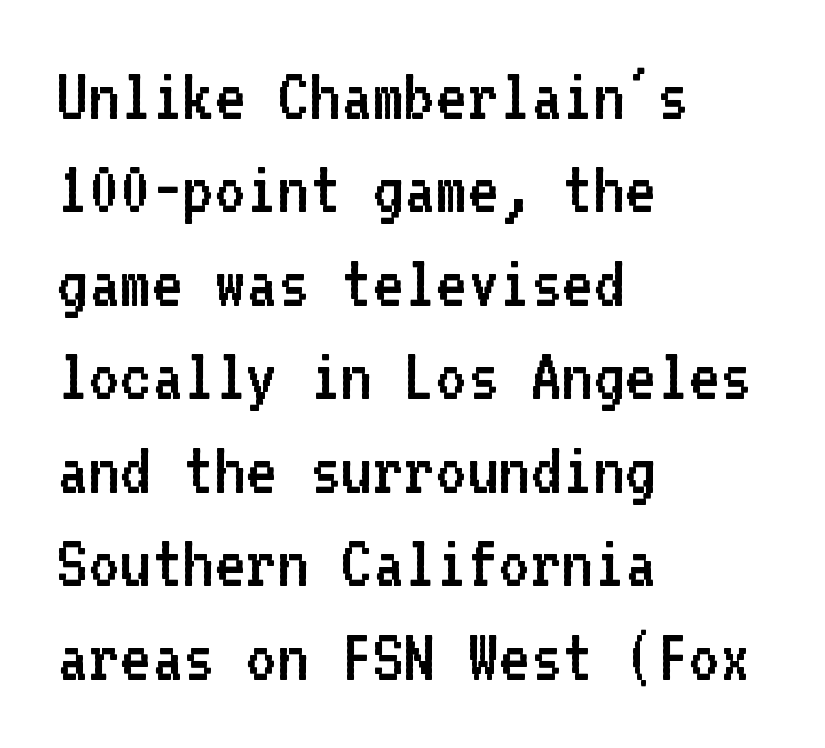
{"serif": "no", "italic": "no", "bold": "no", "weight": "regular", "width": "normal", "stroke_contrast": "low", "x_height": "medium", "monospaced": "yes", "underline": "no", "align": "left", "line_spacing_ratio": 1.23, "letter_spacing": "normal", "letter_spacing_em": 0.0, "glyph_px": 76}
